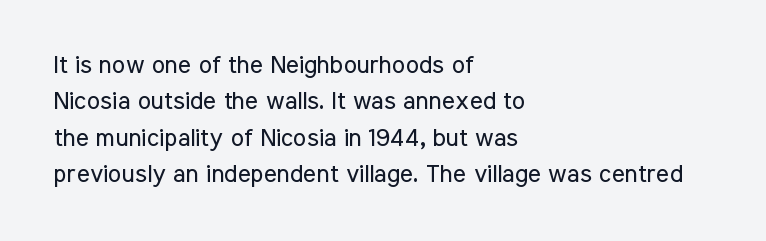
{"italic": "no", "bold": "no", "underline": "no", "align": "left", "line_spacing": "normal", "line_spacing_ratio": 1.46, "letter_spacing": "normal", "letter_spacing_em": 0.0, "glyph_px": 25}
